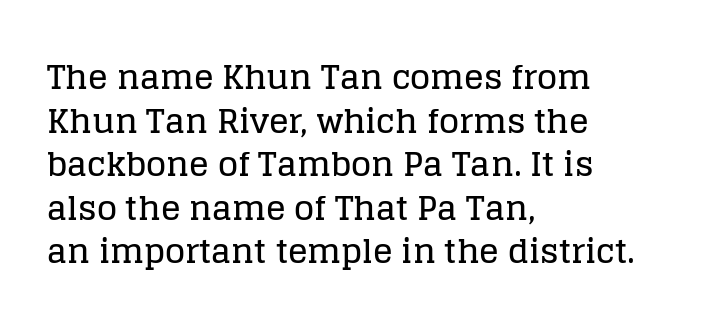
Q: Is the text italic (slanted)? A: No, it is upright.
Q: Is the typeface a serif or a sans-serif typeface? A: Serif.
Q: Is the text underlined? A: No.
Q: How is the paragraph aligned? A: Left-aligned.
Q: Is the spacing between letters normal or unusually wide? A: Normal.
Q: Is the spacing between lines tight, normal or loose? A: Normal.
Q: Width (condensed, normal, or wide)? A: Normal.
Q: Stroke contrast? A: Low.
Q: x-height? A: Large.
Q: Monospaced? A: No.
